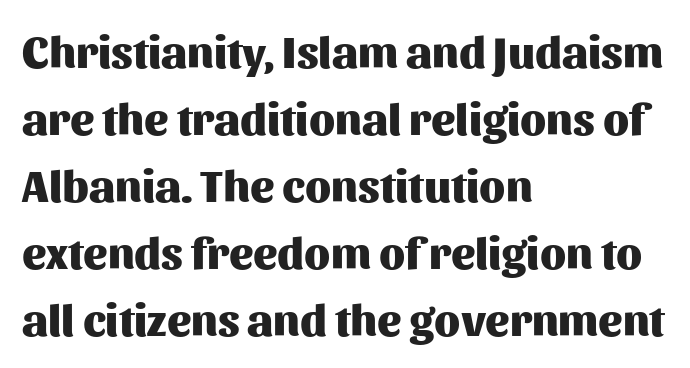
{"serif": "no", "italic": "no", "bold": "yes", "weight": "heavy", "width": "normal", "stroke_contrast": "medium", "x_height": "medium", "monospaced": "no", "underline": "no", "align": "left", "line_spacing": "normal", "line_spacing_ratio": 1.49, "letter_spacing": "normal", "letter_spacing_em": 0.0, "glyph_px": 45}
